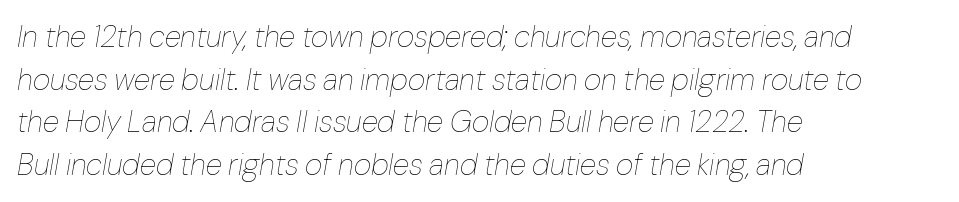
{"italic": "yes", "lean": "right", "slant_degrees": 10, "bold": "no", "weight": "thin", "width": "normal", "stroke_contrast": "low", "x_height": "medium", "monospaced": "no", "underline": "no", "align": "left", "line_spacing": "normal", "line_spacing_ratio": 1.42, "letter_spacing": "normal", "letter_spacing_em": 0.0, "glyph_px": 30}
